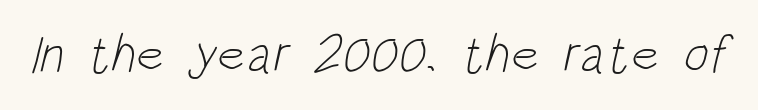
Q: Is the text bold? A: No.
Q: Is the typeface a serif or a sans-serif typeface? A: Sans-serif.
Q: Is the text underlined? A: No.
Q: Is the spacing between letters normal or unusually wide? A: Normal.
Q: Width (condensed, normal, or wide)? A: Condensed.
Q: Stroke contrast? A: Low.
Q: x-height? A: Large.
Q: Monospaced? A: No.
